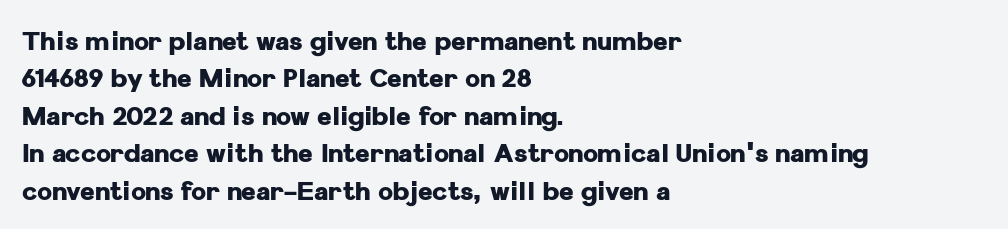
{"italic": "no", "bold": "yes", "underline": "no", "align": "left", "line_spacing": "normal", "line_spacing_ratio": 1.5, "letter_spacing": "normal", "letter_spacing_em": 0.0, "glyph_px": 25}
